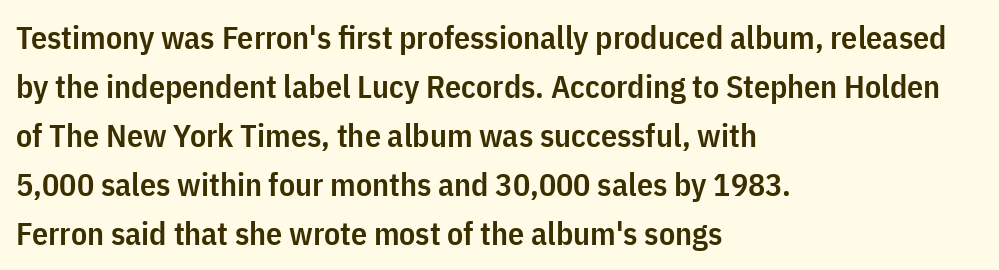
The letters are semibold — heavier than regular but short of a full bold. Varying glyph widths throughout — classic text-font behaviour. The ragged edge is on the right, which tells us the setting is flush left. These lines keep a tight, regular rhythm from letter to letter. The space directly below the letters is spotless.
